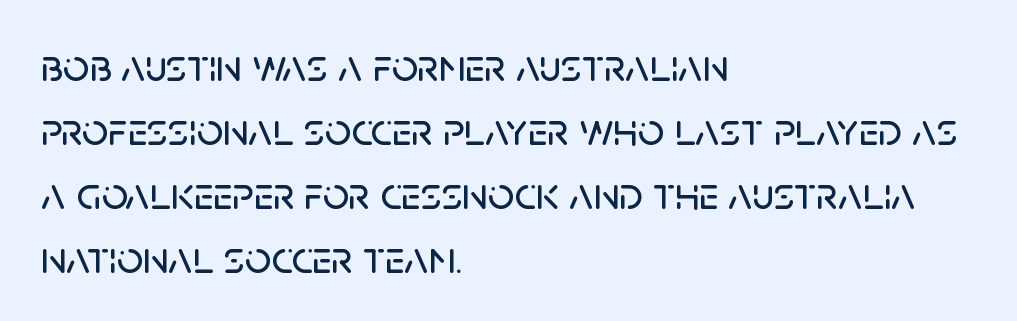
{"serif": "no", "italic": "no", "width": "normal", "stroke_contrast": "low", "x_height": "large", "monospaced": "no", "underline": "no", "align": "left", "line_spacing": "normal", "line_spacing_ratio": 1.39, "letter_spacing": "normal", "letter_spacing_em": 0.0, "glyph_px": 46}
